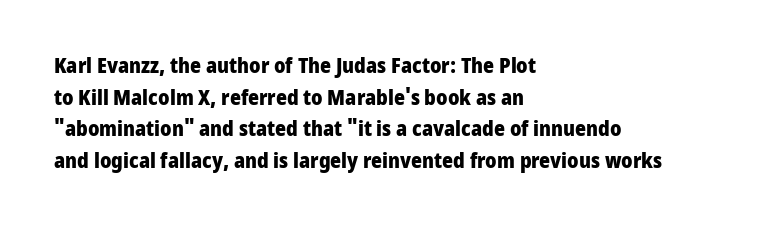
Q: Is the text bold? A: Yes.
Q: Is the text italic (slanted)? A: No, it is upright.
Q: Is the text underlined? A: No.
Q: How is the paragraph aligned? A: Left-aligned.
Q: Is the spacing between letters normal or unusually wide? A: Normal.
Q: Is the spacing between lines tight, normal or loose? A: Normal.
